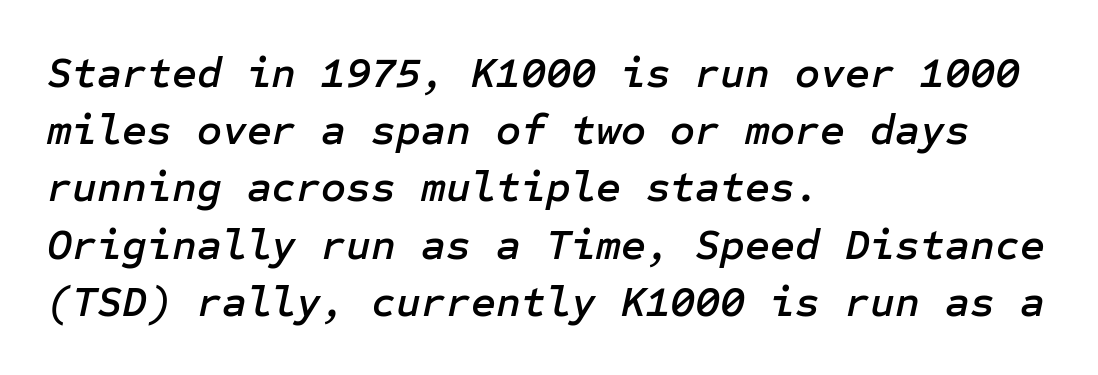
The image shows 43 px text type, italic (leaning right); set left-aligned, normal line spacing (1.33x), normal letter spacing, not underlined; low stroke contrast and a medium x-height.
